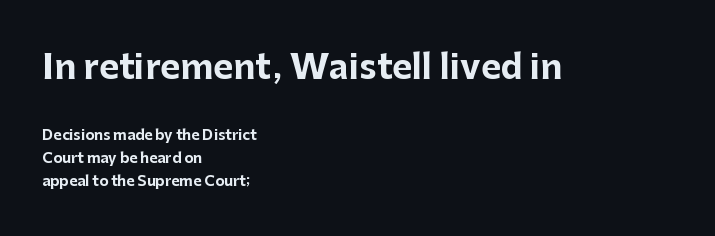
Regarding serifs, this sample does without them. Is there any slant? The stems are plumb. Here the first block reads like a headline and the second like body copy. These lines carry a lot of weight — the face is fully bold. The line-height multiplier appears to be the usual default. Each word holds together tightly as a unit, with standard inter-letter gaps.
